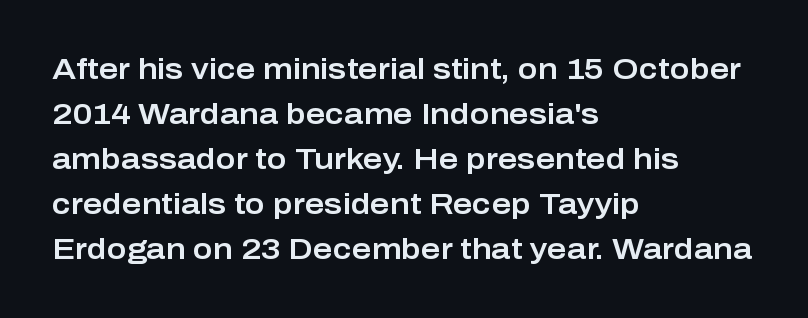
The image shows 30 px sans-serif type, upright; set left-aligned, normal line spacing (1.5x), normal letter spacing, not underlined; low stroke contrast and a medium x-height.
